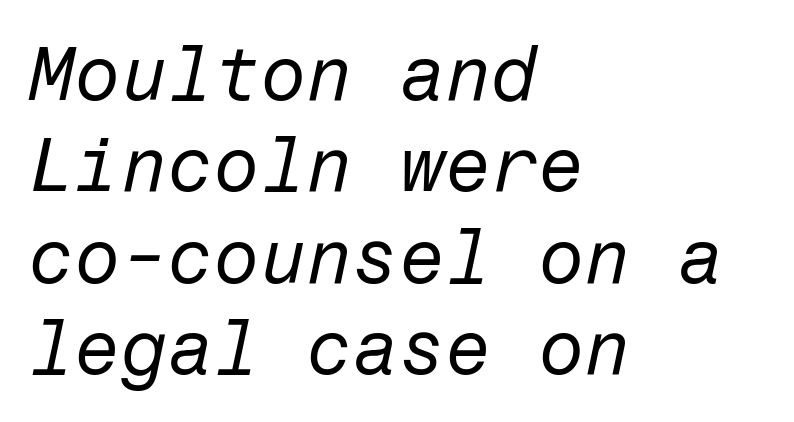
Q: Is the text bold? A: No.
Q: Is the text italic (slanted)? A: Yes, it leans right by about 12 degrees.
Q: Is the text underlined? A: No.
Q: How is the paragraph aligned? A: Left-aligned.
Q: Is the spacing between letters normal or unusually wide? A: Normal.
Q: Width (condensed, normal, or wide)? A: Normal.
Q: Stroke contrast? A: Low.
Q: x-height? A: Medium.
